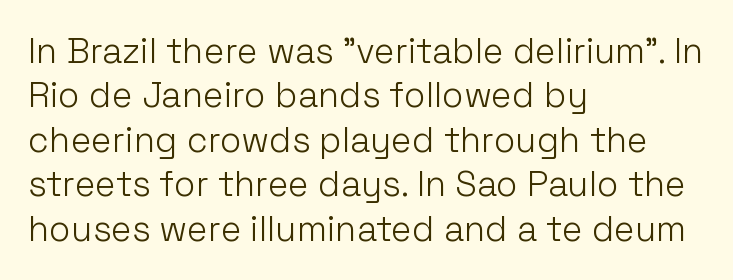
Q: Is the text bold? A: No.
Q: Is the text italic (slanted)? A: No, it is upright.
Q: Is the typeface a serif or a sans-serif typeface? A: Sans-serif.
Q: Is the text underlined? A: No.
Q: How is the paragraph aligned? A: Left-aligned.
Q: Is the spacing between letters normal or unusually wide? A: Normal.
Q: Is the spacing between lines tight, normal or loose? A: Normal.
Q: Width (condensed, normal, or wide)? A: Normal.
Q: Stroke contrast? A: Low.
Q: x-height? A: Medium.
Q: Monospaced? A: No.
